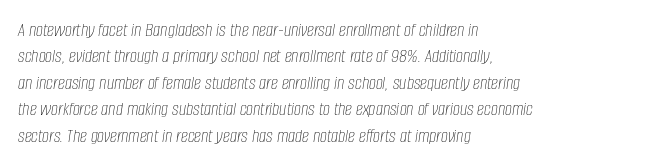
A bare baseline throughout the passage. Reading down the column, the eye jumps a familiar distance to each next line. Short and long lines alike share a common starting point at left. Looking at the ascenders, they clearly lean. Inter-character spacing is left at the font's built-in metrics. The font sits on the lighter half of the weight spectrum, regular included.
